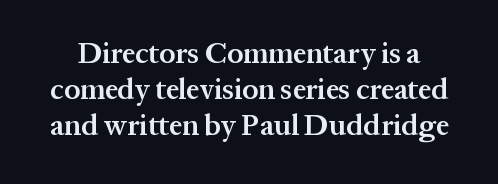
{"serif": "yes", "italic": "no", "bold": "semi", "weight": "semibold", "width": "normal", "stroke_contrast": "medium", "x_height": "medium", "monospaced": "no", "underline": "no", "line_spacing_ratio": 1.24, "letter_spacing": "normal", "letter_spacing_em": 0.0, "glyph_px": 29}
